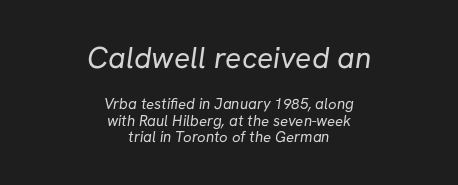
{"serif": "no", "bold": "no", "weight": "regular", "width": "normal", "stroke_contrast": "low", "x_height": "medium", "monospaced": "no", "underline": "no", "align": "center", "line_spacing": "tight", "line_spacing_ratio": 1.08, "letter_spacing": "normal", "letter_spacing_em": 0.0, "larger_block": "first", "size_ratio": 2.0, "glyph_px": 30}
